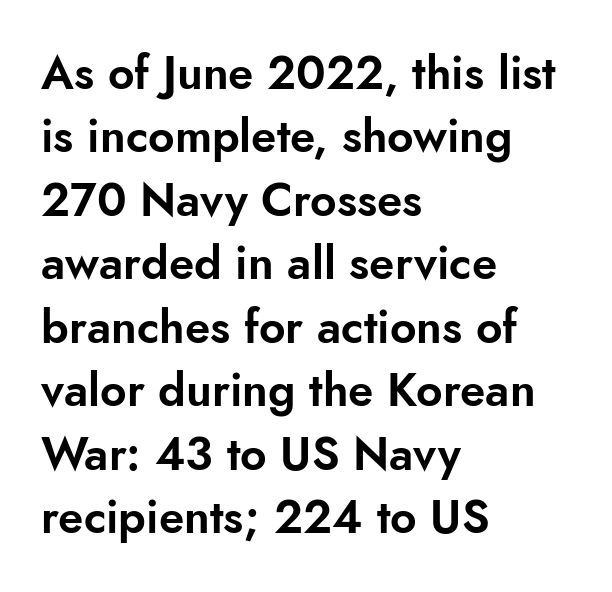
Q: Is the text italic (slanted)? A: No, it is upright.
Q: Is the typeface a serif or a sans-serif typeface? A: Sans-serif.
Q: Is the text underlined? A: No.
Q: How is the paragraph aligned? A: Left-aligned.
Q: Is the spacing between letters normal or unusually wide? A: Normal.
Q: Is the spacing between lines tight, normal or loose? A: Normal.
Q: Width (condensed, normal, or wide)? A: Normal.
Q: Stroke contrast? A: Low.
Q: x-height? A: Small.
Q: Monospaced? A: No.
